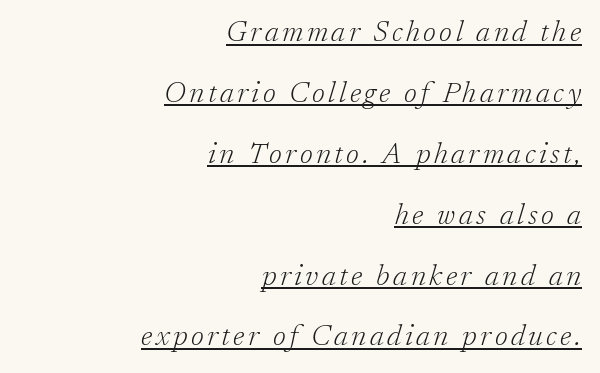
Q: Is the text bold? A: No.
Q: Is the text italic (slanted)? A: Yes, it leans right by about 17 degrees.
Q: Is the typeface a serif or a sans-serif typeface? A: Serif.
Q: Is the text underlined? A: Yes.
Q: How is the paragraph aligned? A: Right-aligned.
Q: Is the spacing between lines tight, normal or loose? A: Loose.
Q: Width (condensed, normal, or wide)? A: Normal.
Q: Stroke contrast? A: Low.
Q: x-height? A: Medium.
Q: Monospaced? A: No.
